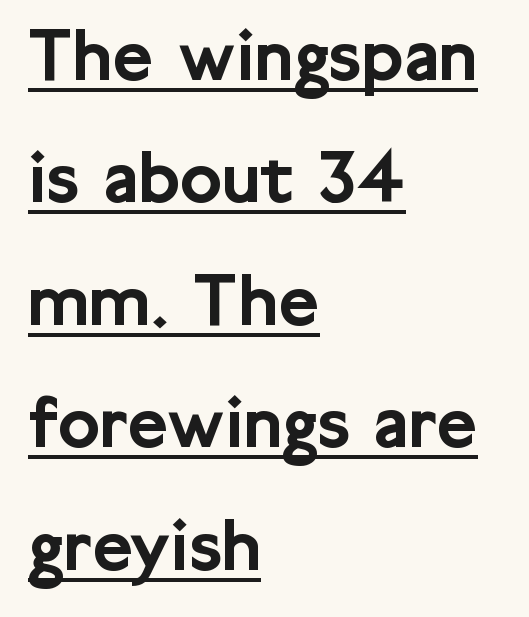
The image shows 78 px sans-serif type, upright; set left-aligned, normal line spacing (1.57x), normal letter spacing, underlined; low stroke contrast and a medium x-height.
